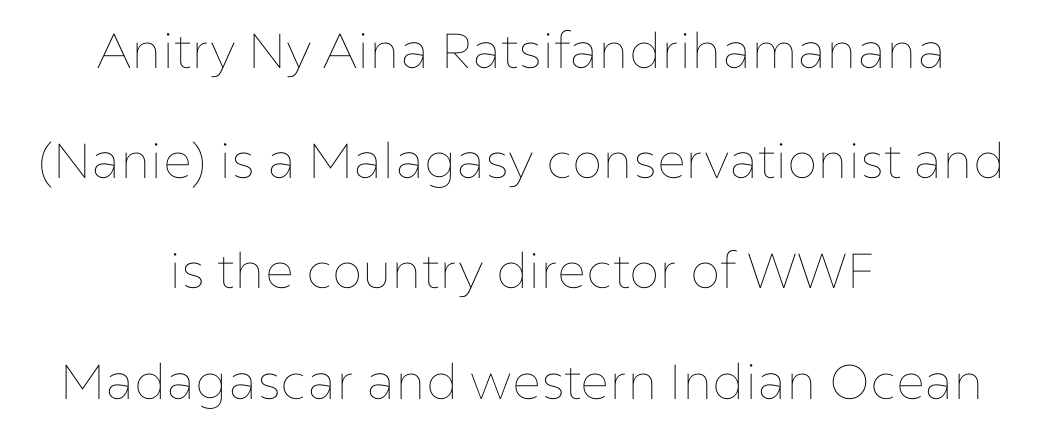
Q: Is the text bold? A: No.
Q: Is the text italic (slanted)? A: No, it is upright.
Q: Is the text underlined? A: No.
Q: How is the paragraph aligned? A: Centered.
Q: Is the spacing between letters normal or unusually wide? A: Normal.
Q: Is the spacing between lines tight, normal or loose? A: Loose.
Q: Width (condensed, normal, or wide)? A: Normal.
Q: Stroke contrast? A: Low.
Q: x-height? A: Medium.
Q: Monospaced? A: No.
